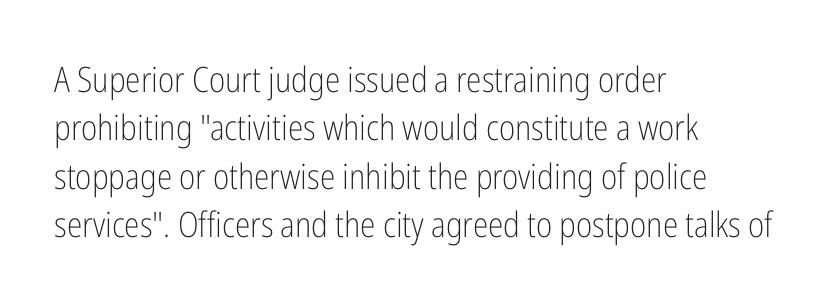
The image shows 35 px light, condensed sans-serif type, upright; set left-aligned, normal line spacing (1.38x), normal letter spacing, not underlined; low stroke contrast and a medium x-height.
